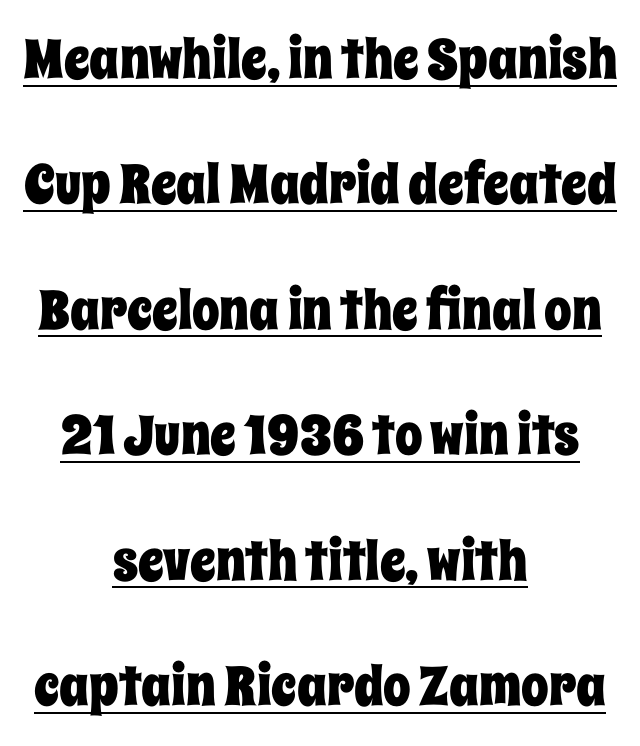
The rendering uses a large line-height, opening up the rows. The horizontal fit of the characters is conventional and even. A rule runs beneath these lines of type. Each letter keeps its own natural width here, so spacing adapts to shape. The lettering holds an erect, upright posture throughout.
